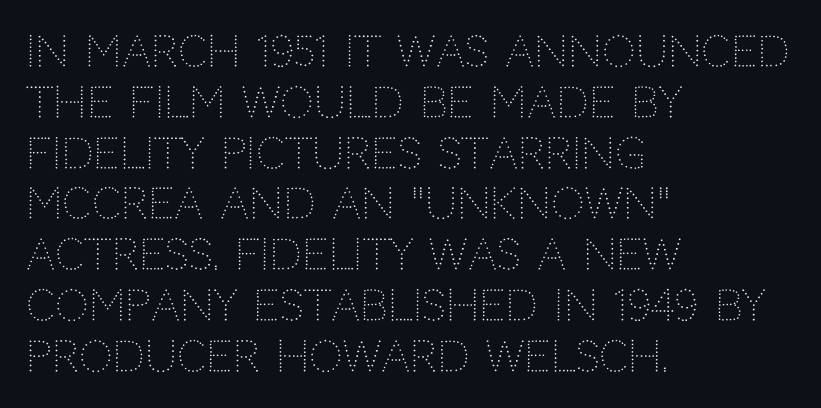
Think of a printed novel: that variable character pitch is what you see here. This is the regular roman posture of the typeface. Nobody touched the tracking dial on this one. Honestly, there is no underline to notice here at all.
